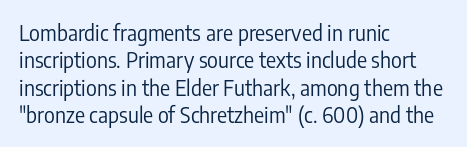
{"italic": "no", "bold": "no", "underline": "no", "align": "left", "line_spacing": "normal", "line_spacing_ratio": 1.3, "letter_spacing": "normal", "letter_spacing_em": 0.0, "glyph_px": 21}
